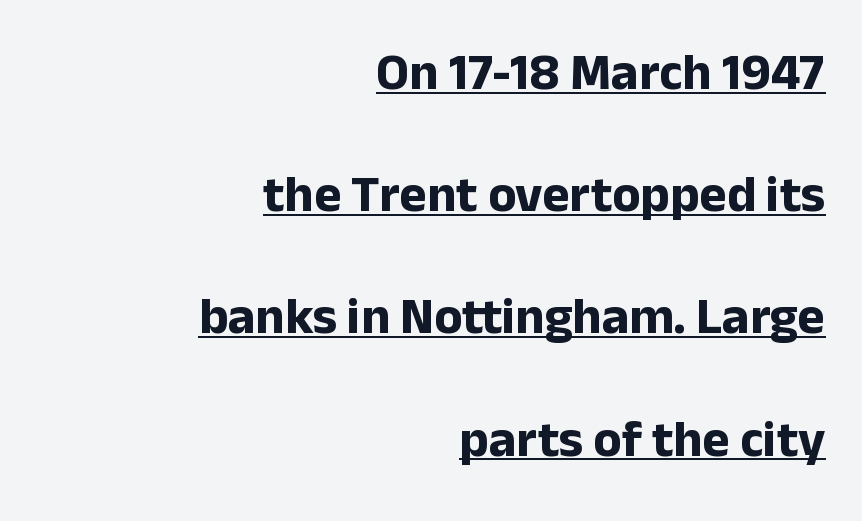
{"serif": "no", "italic": "no", "bold": "yes", "weight": "bold", "width": "normal", "stroke_contrast": "low", "x_height": "medium", "monospaced": "no", "underline": "yes", "align": "right", "line_spacing": "loose", "line_spacing_ratio": 2.35, "letter_spacing": "normal", "letter_spacing_em": 0.0, "glyph_px": 52}
